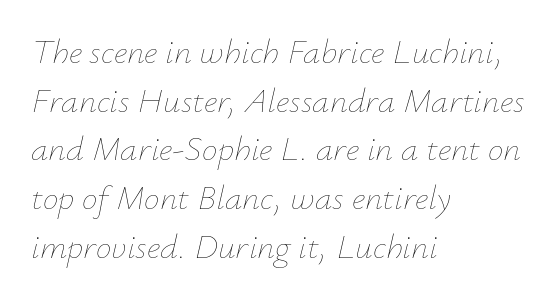
{"italic": "yes", "lean": "right", "slant_degrees": 12, "bold": "no", "weight": "thin", "width": "normal", "stroke_contrast": "low", "x_height": "small", "monospaced": "no", "underline": "no", "align": "left", "line_spacing": "normal", "line_spacing_ratio": 1.39, "letter_spacing": "normal", "letter_spacing_em": 0.0, "glyph_px": 35}
